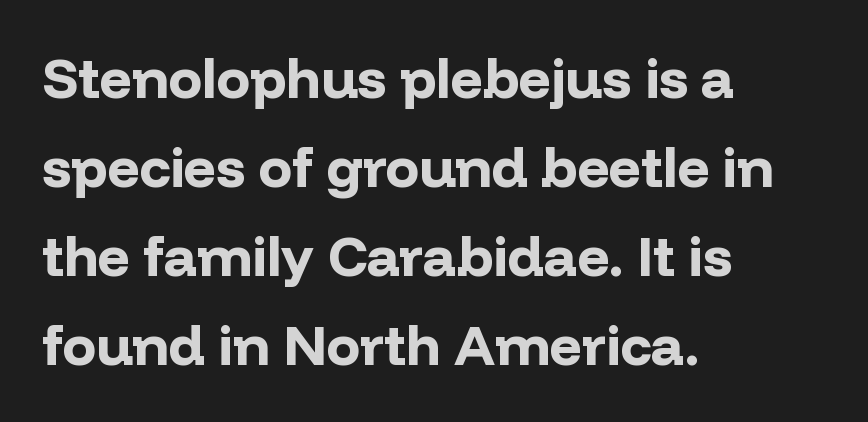
The image shows 56 px bold sans-serif type, upright; set left-aligned, normal line spacing (1.59x), normal letter spacing, not underlined; low stroke contrast and a medium x-height.
